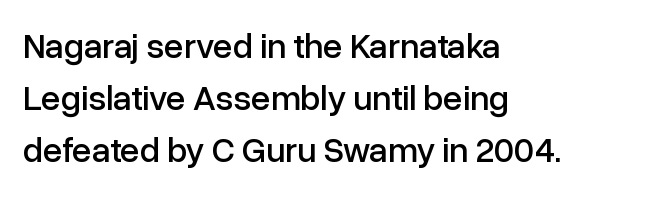
Q: Is the text italic (slanted)? A: No, it is upright.
Q: Is the typeface a serif or a sans-serif typeface? A: Sans-serif.
Q: Is the text underlined? A: No.
Q: How is the paragraph aligned? A: Left-aligned.
Q: Is the spacing between letters normal or unusually wide? A: Normal.
Q: Is the spacing between lines tight, normal or loose? A: Normal.
Q: Width (condensed, normal, or wide)? A: Normal.
Q: Stroke contrast? A: Low.
Q: x-height? A: Medium.
Q: Monospaced? A: No.
